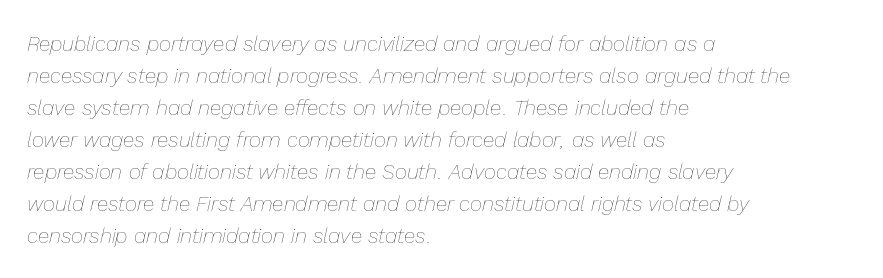
The string is rendered with underlining switched off. The face looks like a standard text weight, possibly lighter. Compared with a centered layout, this one pins lines to the left instead. How are the letters spaced? Ordinarily, with no added tracking. Normally led — the rows are evenly, conventionally spaced.
